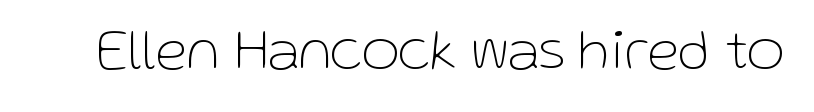
Q: Is the text bold? A: No.
Q: Is the text italic (slanted)? A: No, it is upright.
Q: Is the typeface a serif or a sans-serif typeface? A: Sans-serif.
Q: Is the text underlined? A: No.
Q: Is the spacing between letters normal or unusually wide? A: Normal.
Q: Width (condensed, normal, or wide)? A: Normal.
Q: Stroke contrast? A: Low.
Q: x-height? A: Medium.
Q: Monospaced? A: No.
